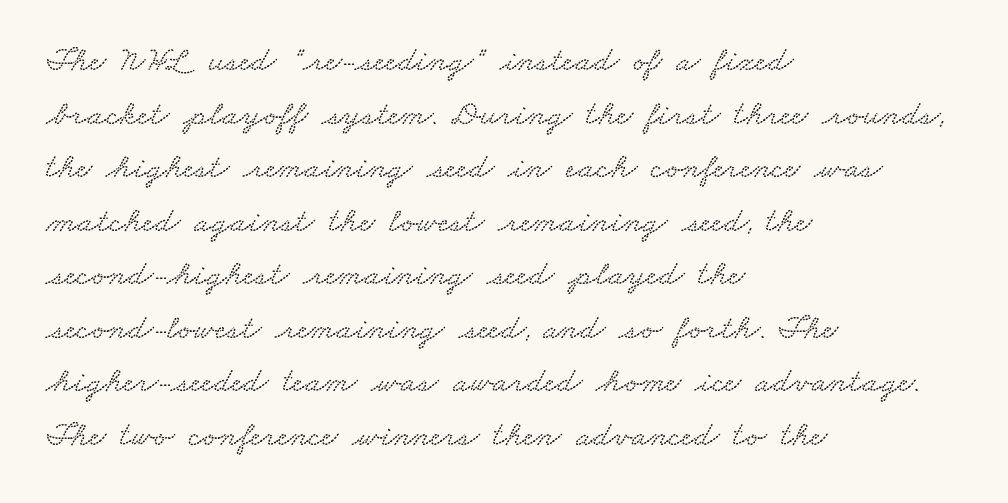
A typesetter would call this zero additional tracking. Baseline-to-baseline distance is the conventional proportion of letter height. The letters advance in unequal steps, a hallmark of proportional type. The lines are quadded left. Honestly, there is no underline to notice here at all.
